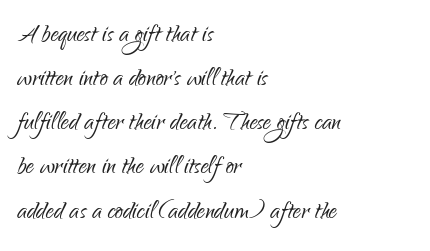
The image shows 32 px light, condensed sans-serif type; set left-aligned, normal line spacing (1.38x), normal letter spacing, not underlined; low stroke contrast and a small x-height.
